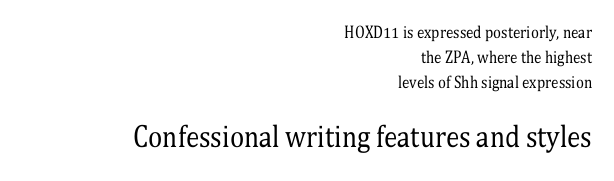
Q: Is the text bold? A: No.
Q: Is the text italic (slanted)? A: No, it is upright.
Q: Is the text underlined? A: No.
Q: How is the paragraph aligned? A: Right-aligned.
Q: Is the spacing between letters normal or unusually wide? A: Normal.
Q: Is the spacing between lines tight, normal or loose? A: Normal.
Q: Which block of text is set in a larger size, the first (top) or the second (bottom)? A: The second (bottom) one.
